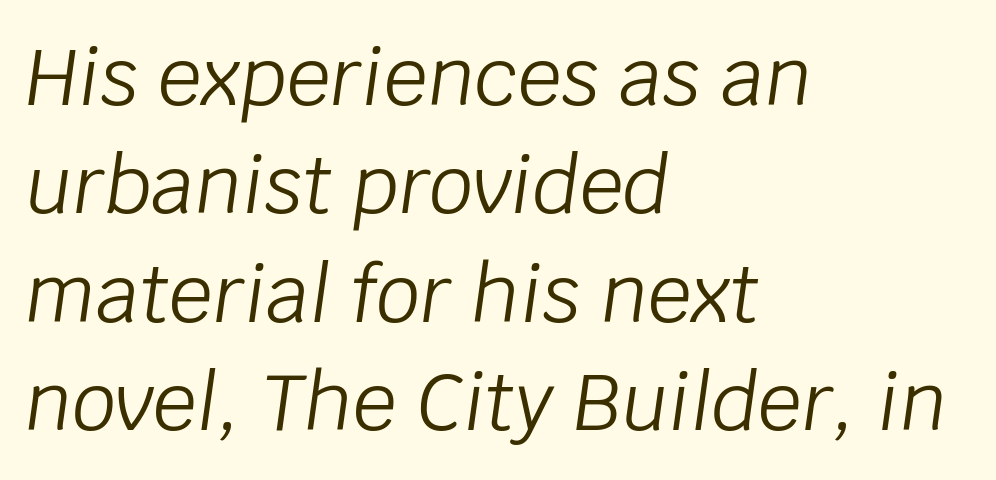
The image shows 78 px light type, italic (leaning right); set left-aligned, normal line spacing (1.39x), normal letter spacing, not underlined; low stroke contrast and a large x-height.
